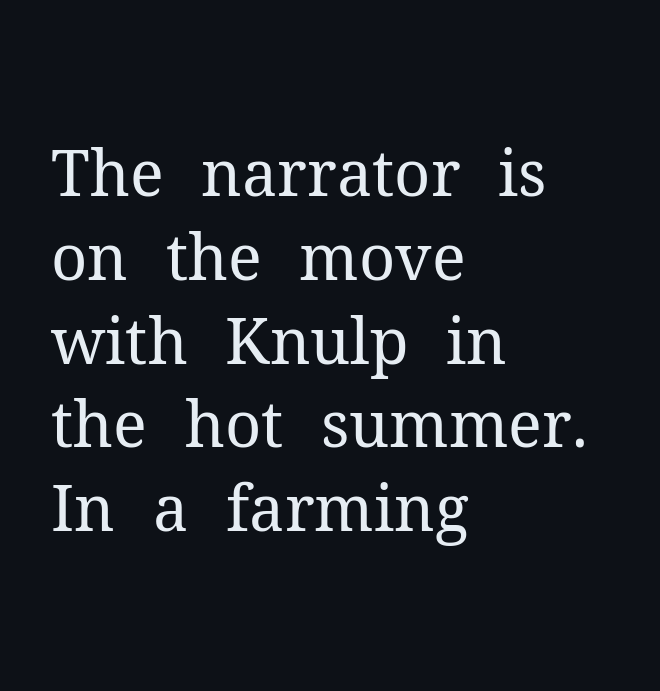
The image shows 63 px regular-weight serif type, upright; set left-aligned, normal line spacing (1.33x), normal letter spacing, not underlined; medium stroke contrast and a medium x-height.
